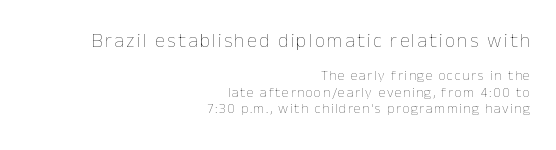
Q: Is the text bold? A: No.
Q: Is the text italic (slanted)? A: No, it is upright.
Q: Is the text underlined? A: No.
Q: How is the paragraph aligned? A: Right-aligned.
Q: Which block of text is set in a larger size, the first (top) or the second (bottom)? A: The first (top) one.
